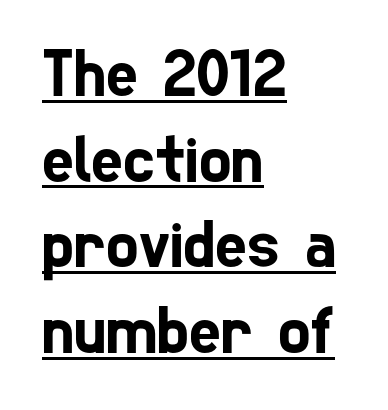
The image shows 68 px condensed sans-serif type; set left-aligned, normal line spacing (1.26x), normal letter spacing, underlined; low stroke contrast and a medium x-height.
